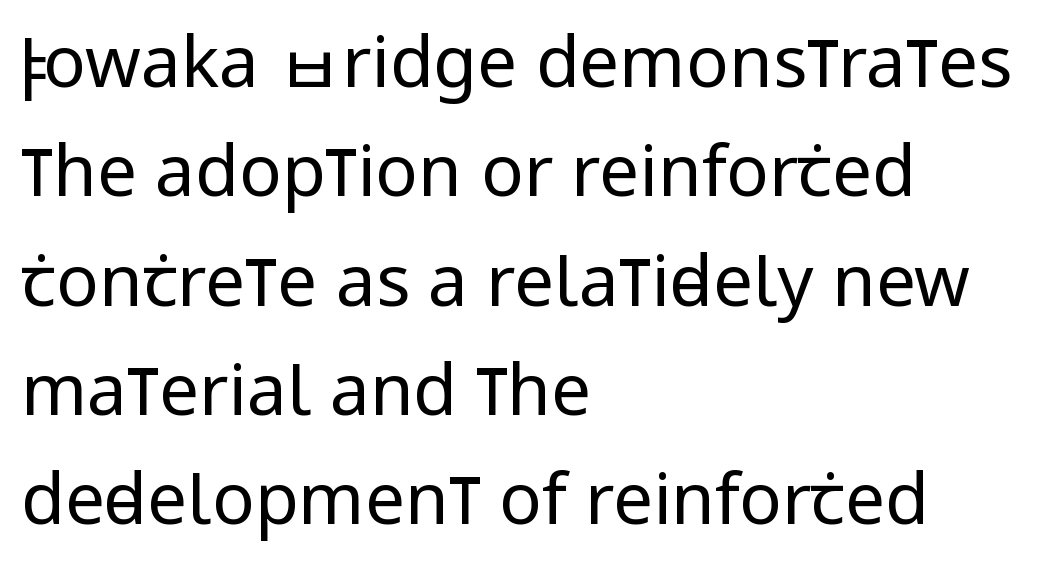
{"serif": "no", "italic": "no", "bold": "no", "weight": "regular", "width": "condensed", "stroke_contrast": "low", "x_height": "large", "monospaced": "no", "underline": "no", "align": "left", "line_spacing": "normal", "line_spacing_ratio": 1.54, "letter_spacing": "normal", "letter_spacing_em": 0.0, "glyph_px": 71}
